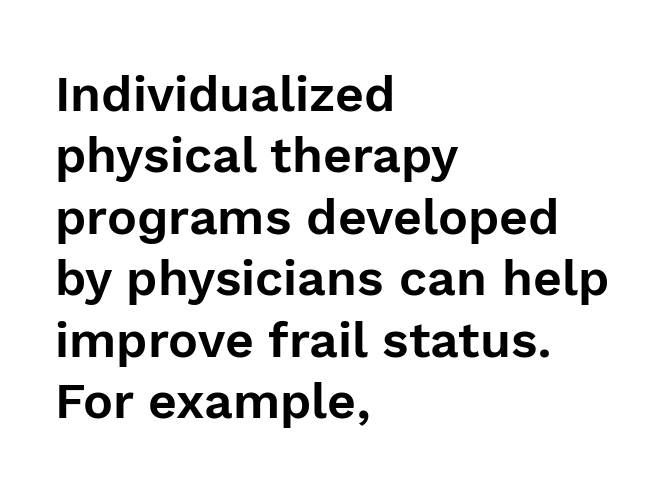
The tracking reads as untouched default to a designer's eye. The gap between lines stays unmarked. The face used here is proportionally spaced, like ordinary book or web type. What kind of face is this? One without serifs — a sans. The lettering holds an erect, upright posture throughout. These lines are set flush left with a ragged right edge.
